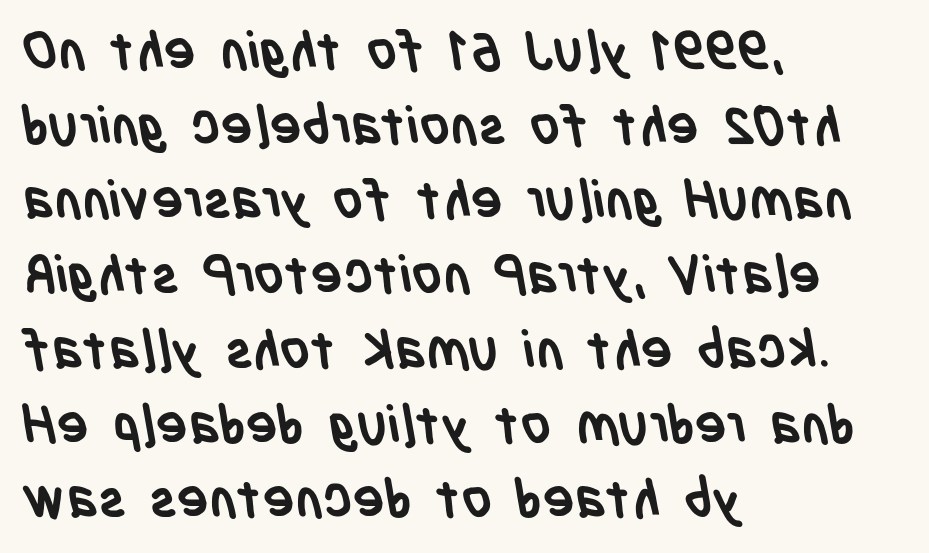
The image shows 53 px semibold, condensed sans-serif type; set left-aligned, normal line spacing (1.41x), normal letter spacing, not underlined; low stroke contrast and a large x-height.
